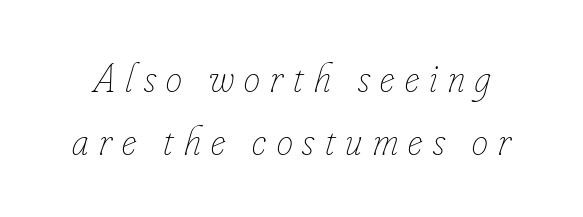
The image shows 41 px thin, condensed type, italic (leaning right); set normal line spacing (1.53x), unusually wide letter spacing (+0.25 em), not underlined; low stroke contrast and a small x-height.
